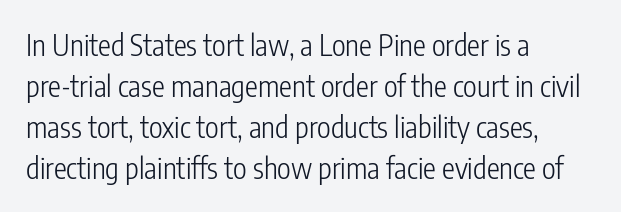
Q: Is the text bold? A: No.
Q: Is the text italic (slanted)? A: No, it is upright.
Q: Is the typeface a serif or a sans-serif typeface? A: Sans-serif.
Q: Is the text underlined? A: No.
Q: How is the paragraph aligned? A: Left-aligned.
Q: Is the spacing between letters normal or unusually wide? A: Normal.
Q: Is the spacing between lines tight, normal or loose? A: Normal.
Q: Width (condensed, normal, or wide)? A: Condensed.
Q: Stroke contrast? A: Low.
Q: x-height? A: Medium.
Q: Monospaced? A: No.
